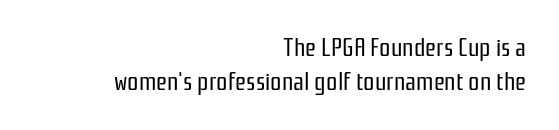
Posture: straight, roman, zero tilt. Leading matches the norm, producing a regular column. Has an underline been added? It has not. Inter-character spacing is left at the font's built-in metrics. Line endings align vertically; line beginnings do not.
